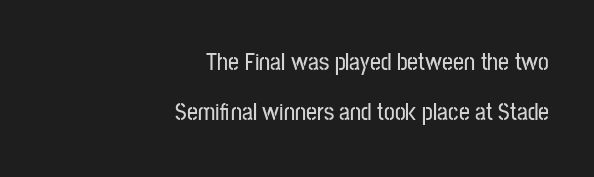
Q: Is the text italic (slanted)? A: No, it is upright.
Q: Is the text underlined? A: No.
Q: How is the paragraph aligned? A: Right-aligned.
Q: Is the spacing between letters normal or unusually wide? A: Normal.
Q: Is the spacing between lines tight, normal or loose? A: Loose.
